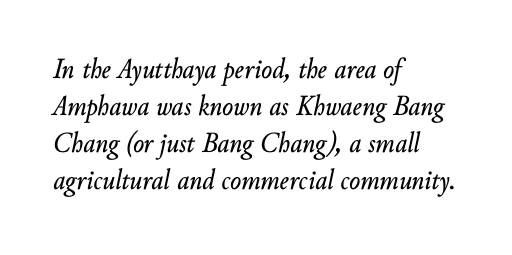
{"italic": "yes", "lean": "right", "slant_degrees": 10, "width": "normal", "stroke_contrast": "low", "x_height": "small", "monospaced": "no", "underline": "no", "align": "left", "line_spacing": "normal", "line_spacing_ratio": 1.28, "letter_spacing": "normal", "letter_spacing_em": 0.0, "glyph_px": 29}
